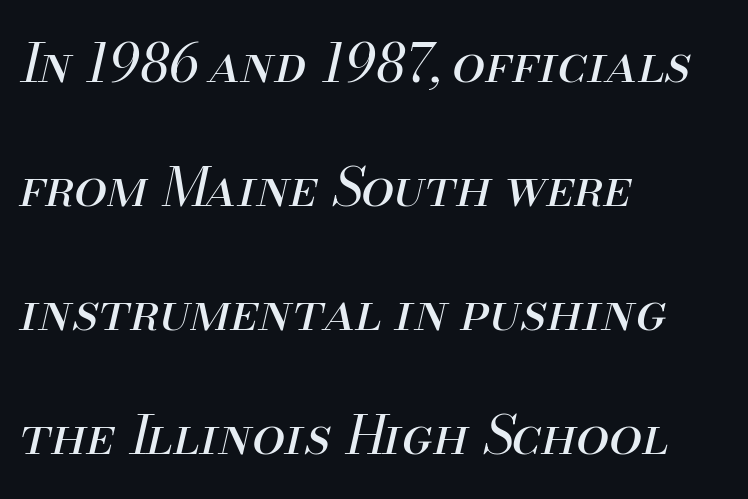
These glyphs show unthickened strokes, regular width or finer. Descenders hang freely into open space. The leading is generous, giving the passage an open texture. Tracking here is standard; glyphs follow each other at the usual distance.
